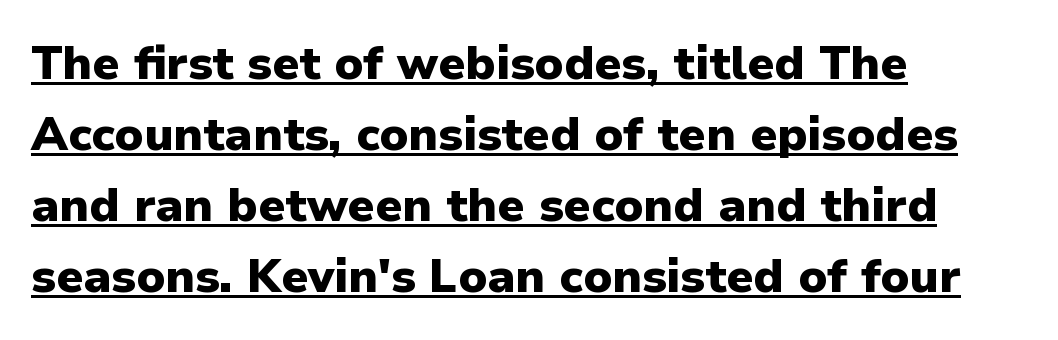
Classification — sans serif. Here the designer chose a conventional face with non-uniform glyph widths. No italicization has been applied; the sample stays upright. Does a line run under the words? Yes, clearly. The typesetting leans heavy: a genuine bold. Reading down the column, the eye jumps a familiar distance to each next line.
